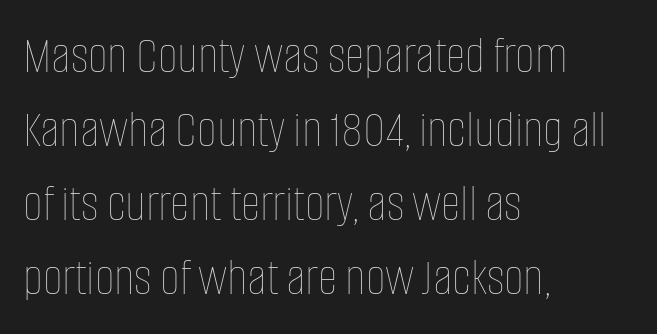
Q: Is the text bold? A: No.
Q: Is the text italic (slanted)? A: No, it is upright.
Q: Is the text underlined? A: No.
Q: How is the paragraph aligned? A: Left-aligned.
Q: Is the spacing between letters normal or unusually wide? A: Normal.
Q: Is the spacing between lines tight, normal or loose? A: Normal.
Q: Width (condensed, normal, or wide)? A: Condensed.
Q: Stroke contrast? A: Low.
Q: x-height? A: Large.
Q: Monospaced? A: No.
